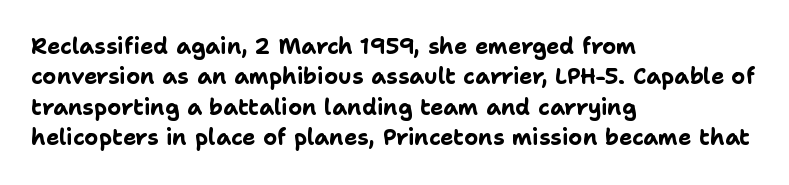
The paragraph shown leans on its left margin. The glyphs have the mass of a bold cut. How are the letters spaced? Ordinarily, with no added tracking. This sample uses an upright cut, with every glyph sitting square on the baseline.
